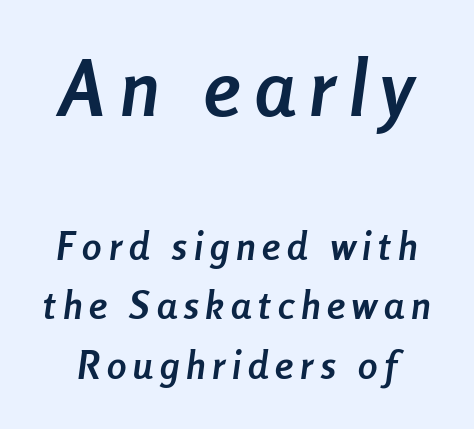
The image shows 78 px semibold, condensed type, italic (leaning right); set normal line spacing (1.53x), not underlined; the first (top) block is 2.0x larger; low stroke contrast and a medium x-height.
